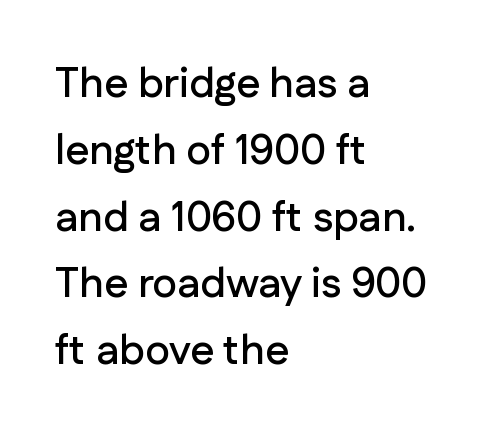
How would I describe the line gaps? Plain and ordinary. You can tell it's not italic because the verticals are truly vertical. The string is rendered with underlining switched off. The characters display no serif detailing; their extremities are plain. Short note: letters normally spaced. These lines are set flush left with a ragged right edge.
